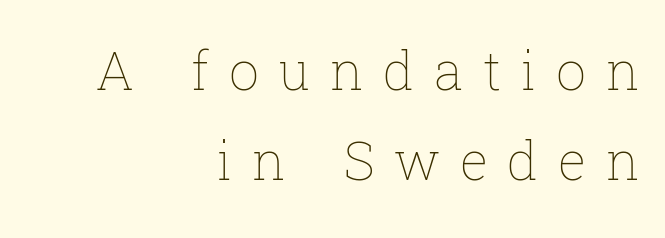
The image shows 53 px thin type, upright; set right-aligned, normal line spacing (1.7x), unusually wide letter spacing (+0.37 em), not underlined; low stroke contrast and a medium x-height.
